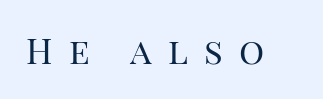
Q: Is the text bold? A: No.
Q: Is the text italic (slanted)? A: No, it is upright.
Q: Is the typeface a serif or a sans-serif typeface? A: Serif.
Q: Is the text underlined? A: No.
Q: Is the spacing between letters normal or unusually wide? A: Unusually wide.
Q: Width (condensed, normal, or wide)? A: Normal.
Q: Stroke contrast? A: High.
Q: x-height? A: Large.
Q: Monospaced? A: No.
